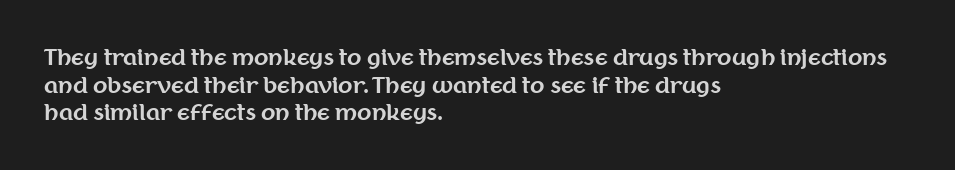
Q: Is the text bold? A: Yes.
Q: Is the text italic (slanted)? A: No, it is upright.
Q: Is the text underlined? A: No.
Q: How is the paragraph aligned? A: Left-aligned.
Q: Is the spacing between letters normal or unusually wide? A: Normal.
Q: Is the spacing between lines tight, normal or loose? A: Normal.
